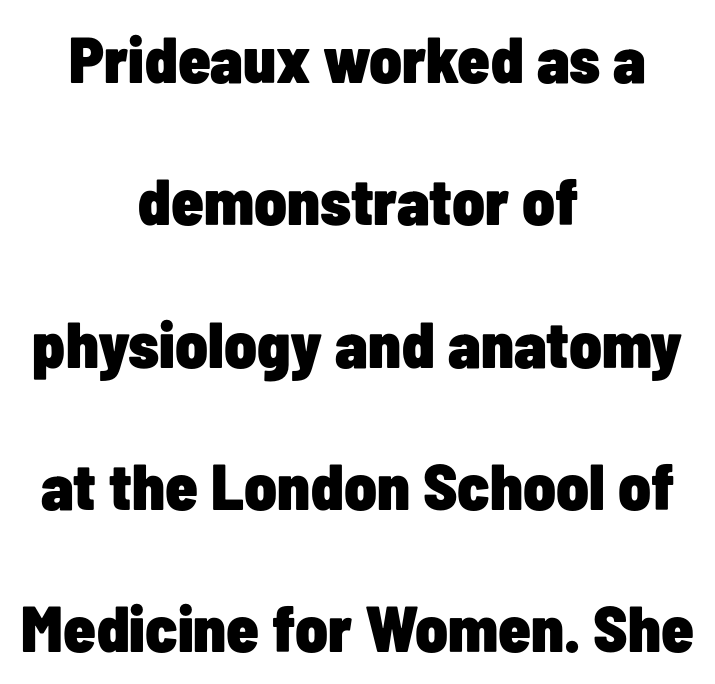
Q: Is the text bold? A: Yes.
Q: Is the text italic (slanted)? A: No, it is upright.
Q: Is the typeface a serif or a sans-serif typeface? A: Sans-serif.
Q: Is the text underlined? A: No.
Q: How is the paragraph aligned? A: Centered.
Q: Is the spacing between letters normal or unusually wide? A: Normal.
Q: Is the spacing between lines tight, normal or loose? A: Loose.
Q: Width (condensed, normal, or wide)? A: Condensed.
Q: Stroke contrast? A: Low.
Q: x-height? A: Medium.
Q: Monospaced? A: No.
